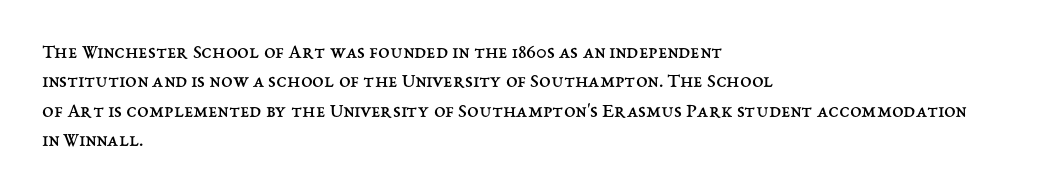
Q: Is the text bold? A: No.
Q: Is the text italic (slanted)? A: No, it is upright.
Q: Is the text underlined? A: No.
Q: How is the paragraph aligned? A: Left-aligned.
Q: Is the spacing between letters normal or unusually wide? A: Normal.
Q: Is the spacing between lines tight, normal or loose? A: Normal.
